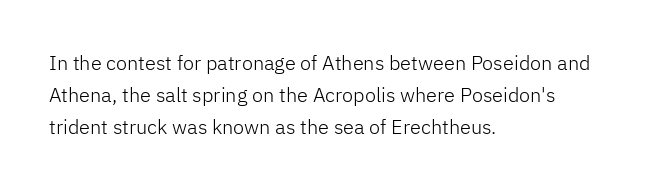
Q: Is the text bold? A: No.
Q: Is the text italic (slanted)? A: No, it is upright.
Q: Is the text underlined? A: No.
Q: How is the paragraph aligned? A: Left-aligned.
Q: Is the spacing between letters normal or unusually wide? A: Normal.
Q: Is the spacing between lines tight, normal or loose? A: Normal.
